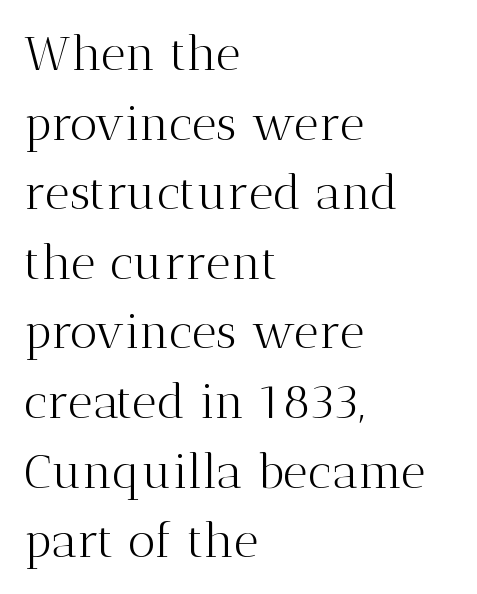
Q: Is the text bold? A: No.
Q: Is the text italic (slanted)? A: No, it is upright.
Q: Is the typeface a serif or a sans-serif typeface? A: Serif.
Q: Is the text underlined? A: No.
Q: How is the paragraph aligned? A: Left-aligned.
Q: Is the spacing between letters normal or unusually wide? A: Normal.
Q: Is the spacing between lines tight, normal or loose? A: Normal.
Q: Width (condensed, normal, or wide)? A: Normal.
Q: Stroke contrast? A: Medium.
Q: x-height? A: Medium.
Q: Monospaced? A: No.
